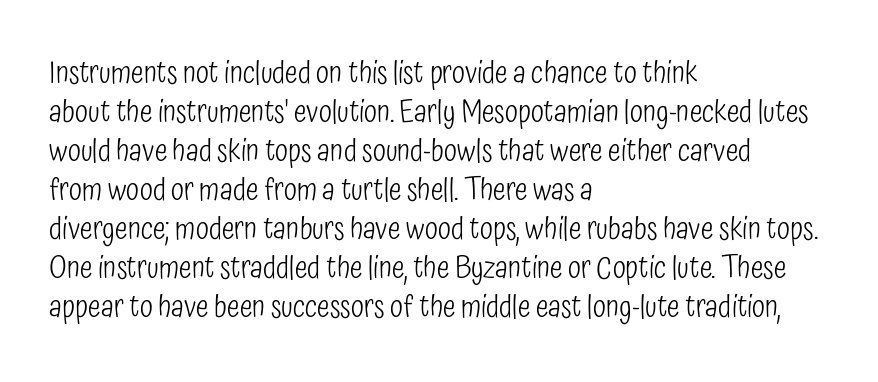
Letters rest on an invisible, unmarked baseline. The lettering stays uniformly vertical, giving the passage a roman look. Regular leading. One-word summary of the alignment: left. The face used here is proportionally spaced, like ordinary book or web type. Letters have the restrained weight of plain body copy at most.
